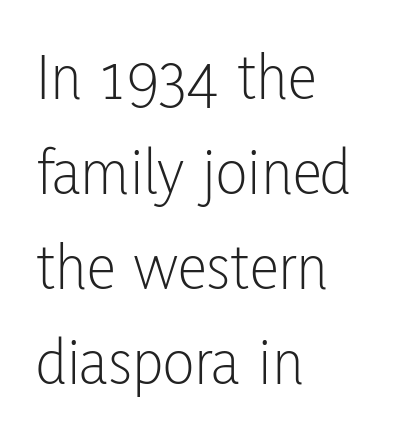
Q: Is the text bold? A: No.
Q: Is the text italic (slanted)? A: No, it is upright.
Q: Is the typeface a serif or a sans-serif typeface? A: Sans-serif.
Q: Is the text underlined? A: No.
Q: How is the paragraph aligned? A: Left-aligned.
Q: Is the spacing between letters normal or unusually wide? A: Normal.
Q: Is the spacing between lines tight, normal or loose? A: Normal.
Q: Width (condensed, normal, or wide)? A: Condensed.
Q: Stroke contrast? A: Low.
Q: x-height? A: Medium.
Q: Monospaced? A: No.
